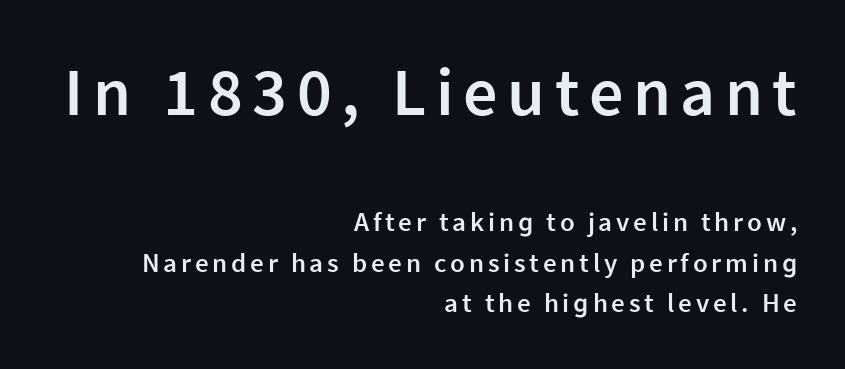
{"serif": "no", "italic": "no", "bold": "semi", "weight": "semibold", "width": "normal", "stroke_contrast": "low", "x_height": "medium", "monospaced": "no", "underline": "no", "align": "right", "line_spacing": "normal", "line_spacing_ratio": 1.5, "larger_block": "first", "size_ratio": 2.52, "glyph_px": 68}
